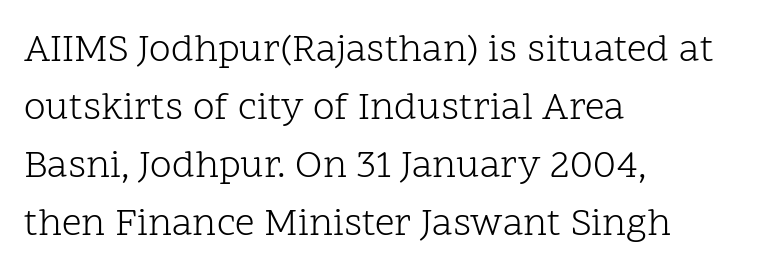
{"serif": "yes", "italic": "no", "bold": "no", "weight": "light", "width": "normal", "stroke_contrast": "low", "x_height": "medium", "monospaced": "no", "underline": "no", "align": "left", "line_spacing": "normal", "line_spacing_ratio": 1.49, "letter_spacing": "normal", "letter_spacing_em": 0.0, "glyph_px": 39}
